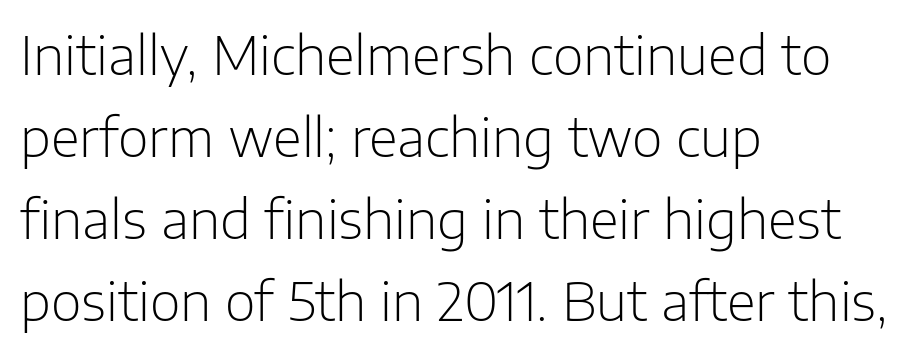
{"serif": "no", "italic": "no", "bold": "no", "weight": "light", "width": "normal", "stroke_contrast": "low", "x_height": "medium", "monospaced": "no", "underline": "no", "align": "left", "line_spacing": "normal", "line_spacing_ratio": 1.55, "letter_spacing": "normal", "letter_spacing_em": 0.0, "glyph_px": 53}
